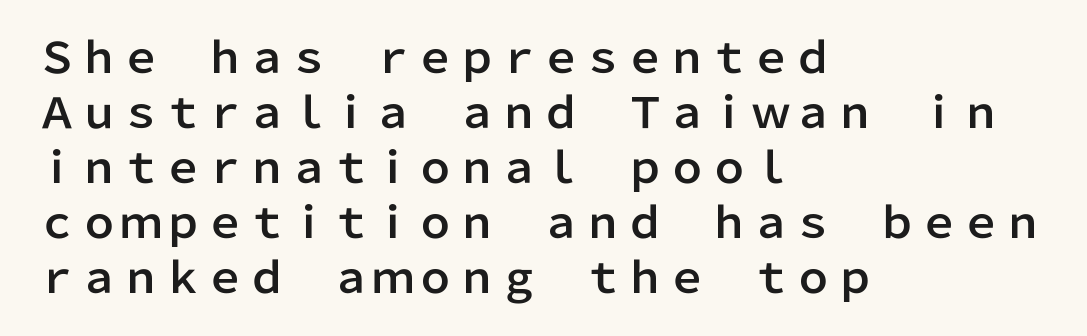
There is no visible air inserted between adjacent glyphs. Stroke terminals: plain, sans-serif. Vertically, the passage feels balanced, rows spaced as you'd expect. A typesetter would call this proportional, since set widths differ per character. The type sits square on the baseline with zero lean.
